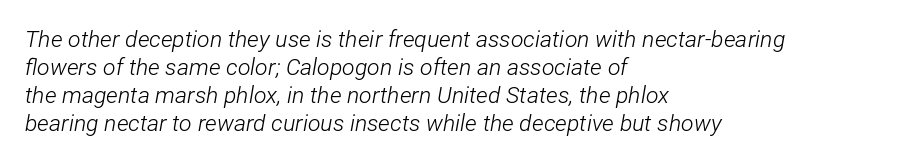
{"italic": "yes", "lean": "right", "slant_degrees": 12, "bold": "no", "underline": "no", "align": "left", "line_spacing_ratio": 1.22, "letter_spacing": "normal", "letter_spacing_em": 0.0, "glyph_px": 23}
